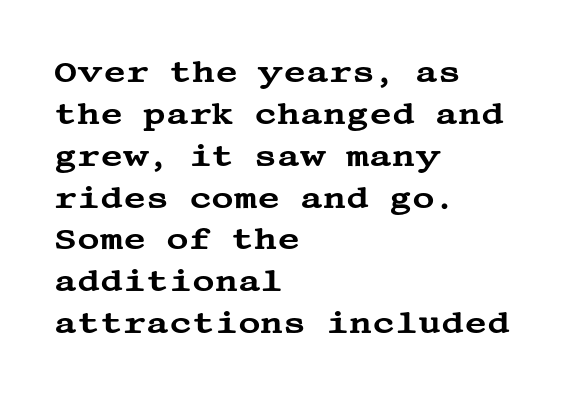
{"serif": "yes", "italic": "no", "width": "wide", "stroke_contrast": "medium", "x_height": "large", "underline": "no", "align": "left", "line_spacing": "normal", "line_spacing_ratio": 1.35, "letter_spacing": "normal", "letter_spacing_em": 0.0, "glyph_px": 31}
